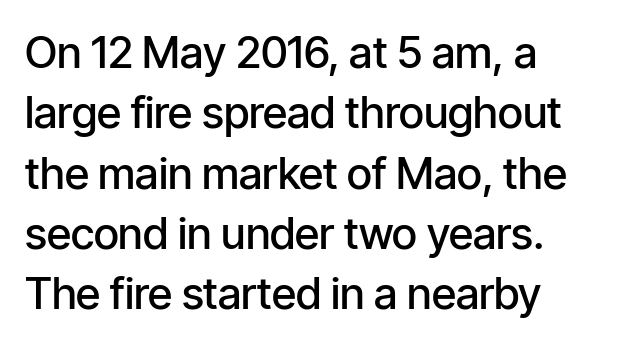
{"serif": "no", "italic": "no", "bold": "semi", "weight": "semibold", "width": "condensed", "stroke_contrast": "low", "x_height": "medium", "monospaced": "no", "underline": "no", "align": "left", "line_spacing": "normal", "line_spacing_ratio": 1.37, "letter_spacing": "normal", "letter_spacing_em": 0.0, "glyph_px": 44}
